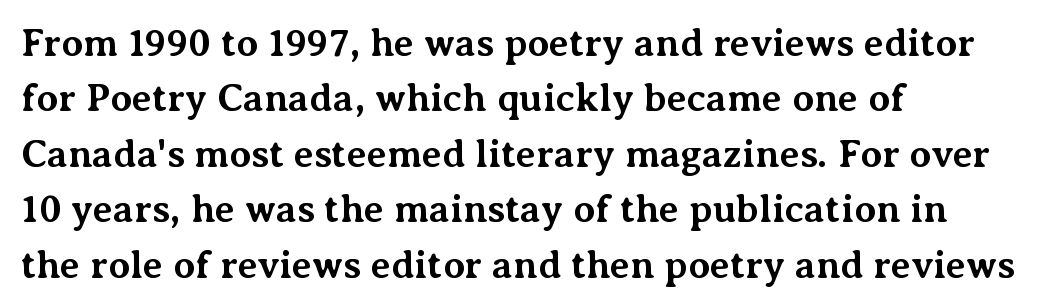
{"serif": "yes", "italic": "no", "bold": "yes", "weight": "bold", "width": "normal", "stroke_contrast": "medium", "x_height": "medium", "monospaced": "no", "underline": "no", "align": "left", "line_spacing": "normal", "line_spacing_ratio": 1.42, "letter_spacing": "normal", "letter_spacing_em": 0.0, "glyph_px": 39}
